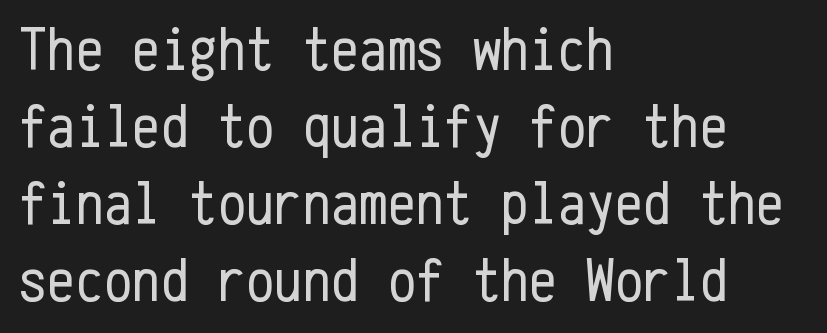
The image shows 63 px regular-weight, condensed sans-serif type, upright, monospaced; set left-aligned, line spacing 1.22x, normal letter spacing, not underlined; low stroke contrast and a medium x-height.
